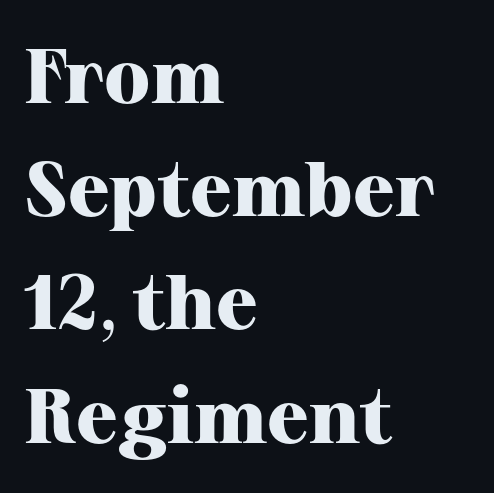
Q: Is the text bold? A: Yes.
Q: Is the text italic (slanted)? A: No, it is upright.
Q: Is the typeface a serif or a sans-serif typeface? A: Serif.
Q: Is the text underlined? A: No.
Q: How is the paragraph aligned? A: Left-aligned.
Q: Is the spacing between letters normal or unusually wide? A: Normal.
Q: Is the spacing between lines tight, normal or loose? A: Normal.
Q: Width (condensed, normal, or wide)? A: Normal.
Q: Stroke contrast? A: High.
Q: x-height? A: Medium.
Q: Monospaced? A: No.
